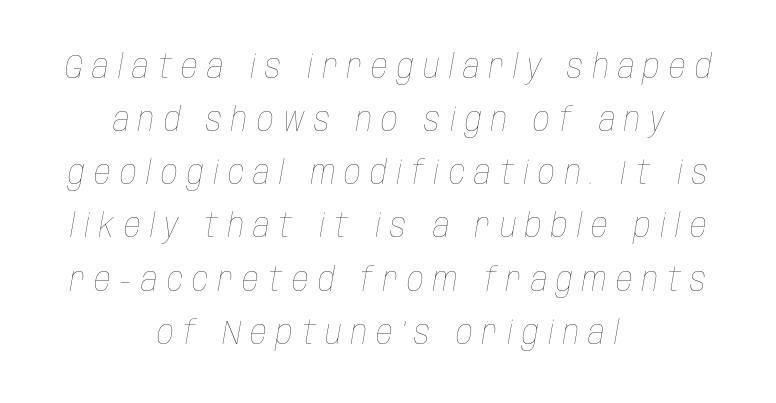
The image shows 33 px thin, condensed type, italic (leaning right); set centered, normal line spacing (1.61x), unusually wide letter spacing (+0.28 em), not underlined; low stroke contrast and a large x-height.
